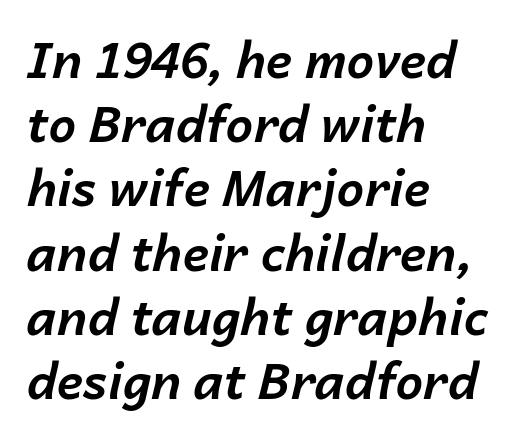
The image shows 49 px bold type, italic (leaning right); set left-aligned, normal line spacing (1.31x), normal letter spacing, not underlined; low stroke contrast and a medium x-height.
